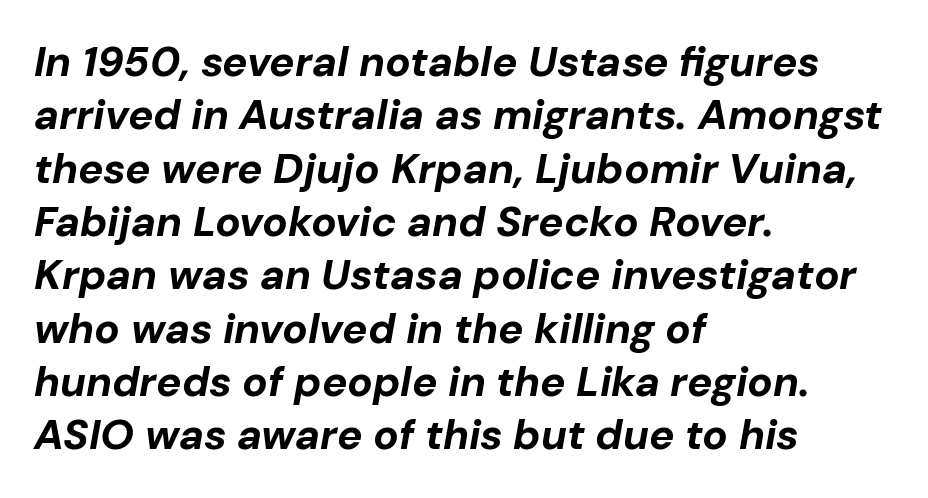
The image shows 42 px bold type, italic (leaning right); set left-aligned, normal line spacing (1.27x), normal letter spacing, not underlined; low stroke contrast and a medium x-height.
